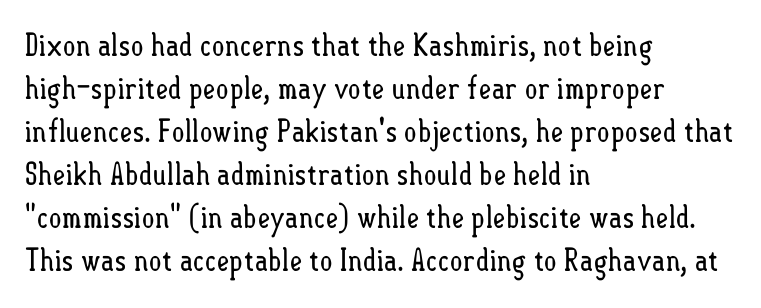
You can tell it's not italic because the verticals are truly vertical. The rendering keeps characters at their native spacing. Do the characters align in a grid? No, the font is proportional. Clear beneath every line of the passage. The typesetting does not lean heavy: it is not bold.
